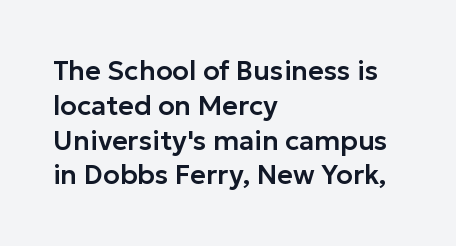
The image shows 27 px text type, upright; set left-aligned, normal line spacing (1.29x), normal letter spacing, not underlined.
